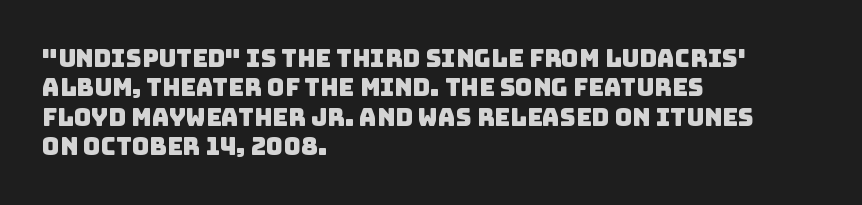
{"underline": "no", "align": "left", "line_spacing_ratio": 1.22, "letter_spacing": "normal", "letter_spacing_em": 0.0, "glyph_px": 24}
